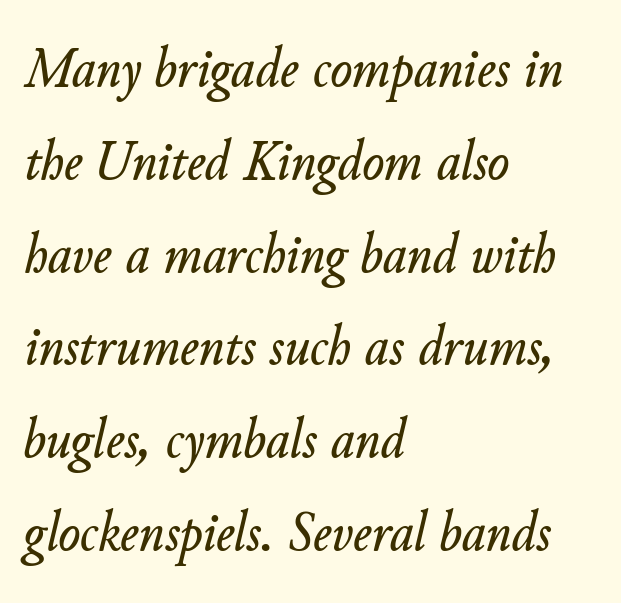
The face used here is proportionally spaced, like ordinary book or web type. Emphasis-style slanted type is in use. Vertical spacing — default. Any mark beneath the type? The region is blank. The letters sit at their default tracking, neither squeezed nor spread.
